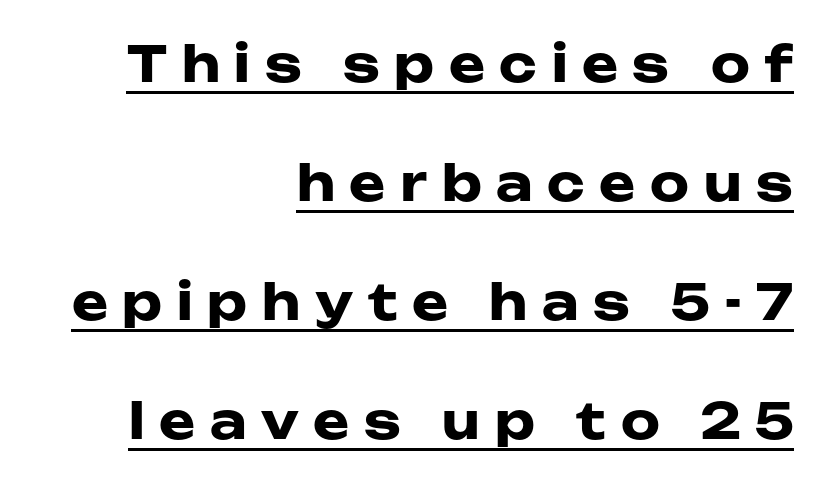
Upright lettering throughout. A typesetter would label this face a sans. Observe the wide spacing: letters keep a clear distance from each other. The block of text is sparse from top to bottom, with ample space between rows. Right-aligned paragraph, ragged on the left. The font is running at its bold setting.
